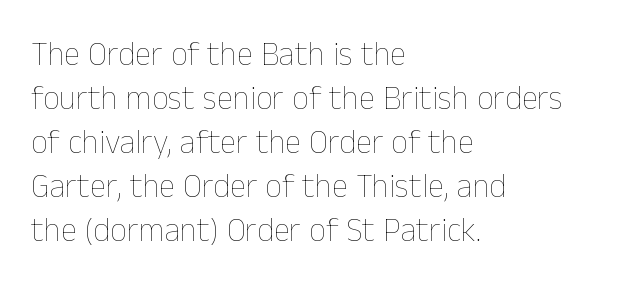
{"italic": "no", "bold": "no", "weight": "thin", "width": "normal", "stroke_contrast": "low", "x_height": "medium", "monospaced": "no", "underline": "no", "align": "left", "line_spacing": "normal", "line_spacing_ratio": 1.33, "letter_spacing": "normal", "letter_spacing_em": 0.0, "glyph_px": 33}
